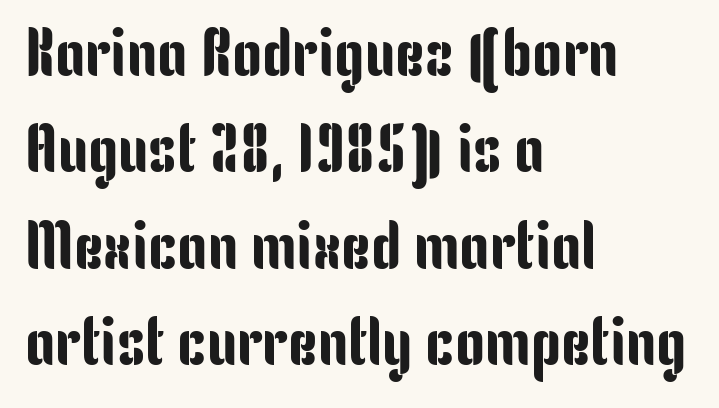
The setting favours the left margin, as ordinary paragraphs usually do. Here the glyphs are tracked normally, forming tight word shapes. Plain, unruled lines of type. This sample uses an upright cut, with every glyph sitting square on the baseline.
